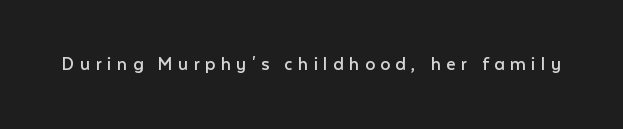
The image shows 20 px text type, upright; set unusually wide letter spacing (+0.27 em), not underlined.
